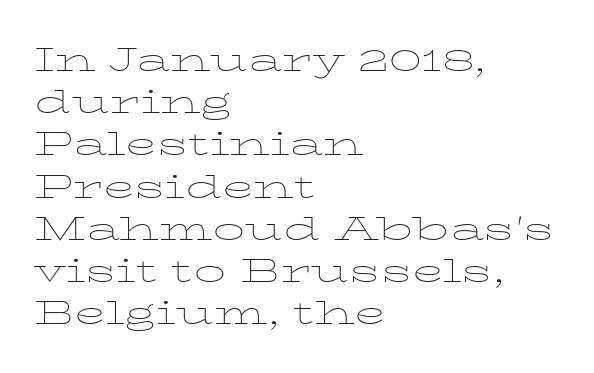
Q: Is the text bold? A: No.
Q: Is the text italic (slanted)? A: No, it is upright.
Q: Is the typeface a serif or a sans-serif typeface? A: Serif.
Q: Is the text underlined? A: No.
Q: How is the paragraph aligned? A: Left-aligned.
Q: Is the spacing between letters normal or unusually wide? A: Normal.
Q: Is the spacing between lines tight, normal or loose? A: Normal.
Q: Width (condensed, normal, or wide)? A: Wide.
Q: Stroke contrast? A: Low.
Q: x-height? A: Medium.
Q: Monospaced? A: No.
